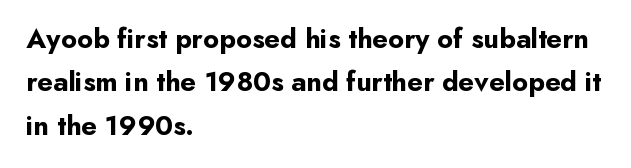
{"serif": "no", "italic": "no", "bold": "yes", "weight": "bold", "width": "normal", "stroke_contrast": "low", "x_height": "small", "monospaced": "no", "underline": "no", "align": "left", "line_spacing": "normal", "line_spacing_ratio": 1.55, "letter_spacing": "normal", "letter_spacing_em": 0.0, "glyph_px": 28}
